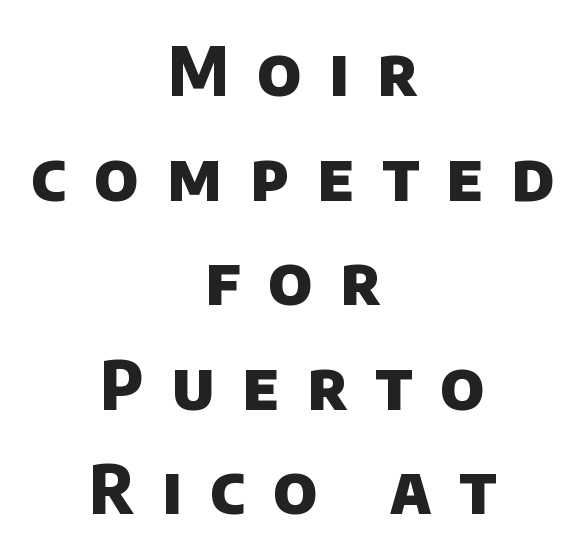
The image shows 67 px heavy sans-serif type; set centered, normal line spacing (1.56x), unusually wide letter spacing (+0.42 em), not underlined; low stroke contrast and a large x-height.
